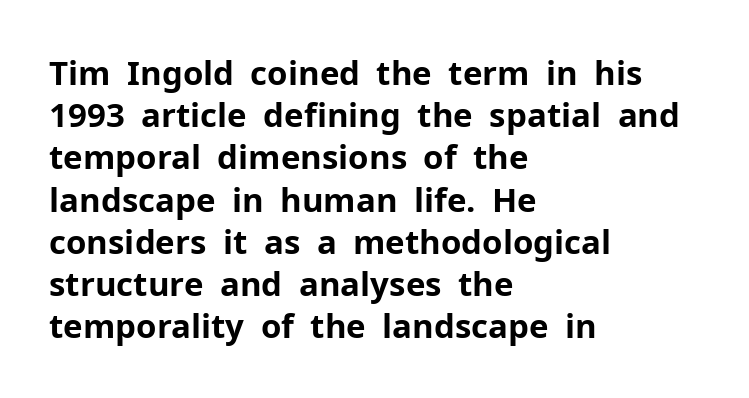
{"serif": "no", "italic": "no", "bold": "yes", "weight": "bold", "width": "normal", "stroke_contrast": "low", "x_height": "medium", "monospaced": "no", "underline": "no", "align": "left", "line_spacing": "normal", "line_spacing_ratio": 1.28, "letter_spacing": "normal", "letter_spacing_em": 0.0, "glyph_px": 33}
